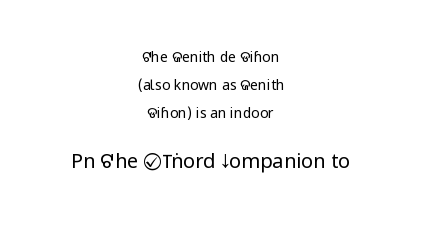
The image shows 20 px text type, upright; set centered, loose line spacing (2.01x), normal letter spacing, not underlined; the second (bottom) block is 1.43x larger.
